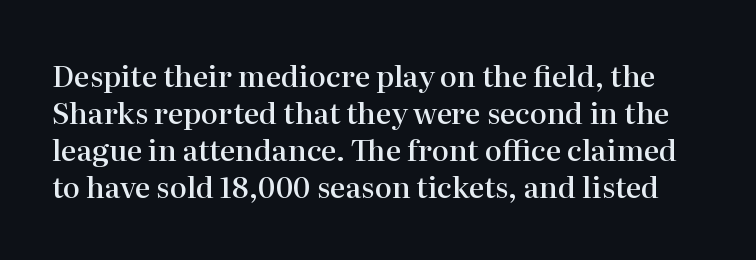
{"serif": "yes", "italic": "no", "bold": "semi", "weight": "semibold", "width": "normal", "stroke_contrast": "high", "x_height": "medium", "monospaced": "no", "underline": "no", "line_spacing": "normal", "line_spacing_ratio": 1.28, "letter_spacing": "normal", "letter_spacing_em": 0.0, "glyph_px": 29}
